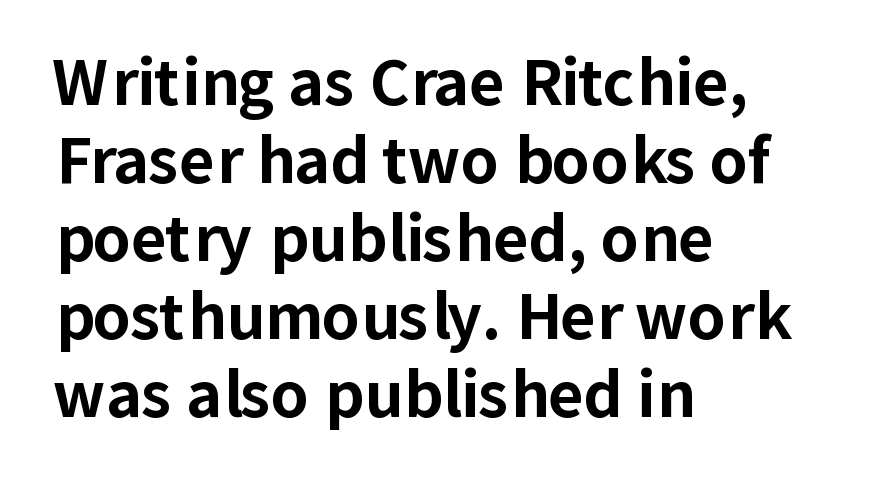
{"serif": "no", "italic": "no", "bold": "yes", "weight": "bold", "width": "normal", "stroke_contrast": "low", "x_height": "medium", "monospaced": "no", "underline": "no", "align": "left", "line_spacing": "normal", "line_spacing_ratio": 1.28, "letter_spacing": "normal", "letter_spacing_em": 0.0, "glyph_px": 61}
